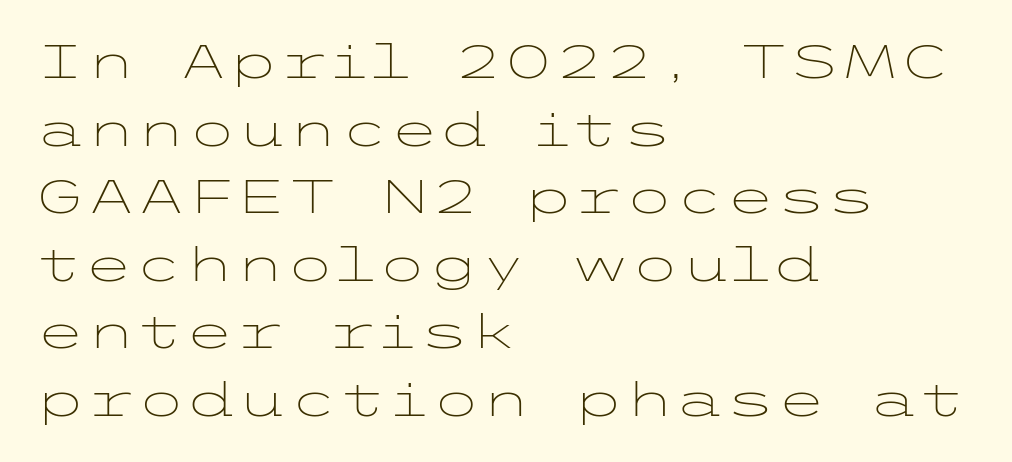
The image shows 46 px light, wide sans-serif type, upright; set left-aligned, normal line spacing (1.47x), normal letter spacing, not underlined; low stroke contrast and a medium x-height.
